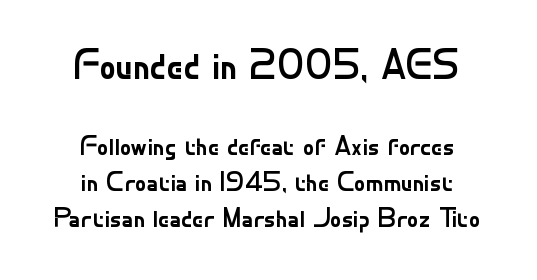
{"serif": "no", "italic": "no", "bold": "no", "weight": "regular", "width": "normal", "stroke_contrast": "low", "x_height": "small", "monospaced": "no", "underline": "no", "align": "center", "line_spacing": "normal", "line_spacing_ratio": 1.28, "letter_spacing": "normal", "letter_spacing_em": 0.0, "larger_block": "first", "size_ratio": 1.5, "glyph_px": 42}
